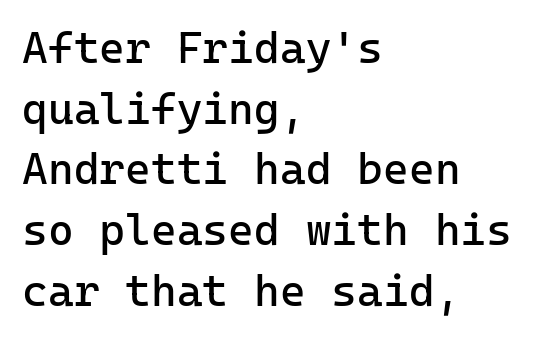
Stroke terminals: plain, sans-serif. Spacing verdict: monospaced, one width for all characters. No extra tracking has been applied to these lines. Does the lettering tilt? It doesn't — this is upright.
